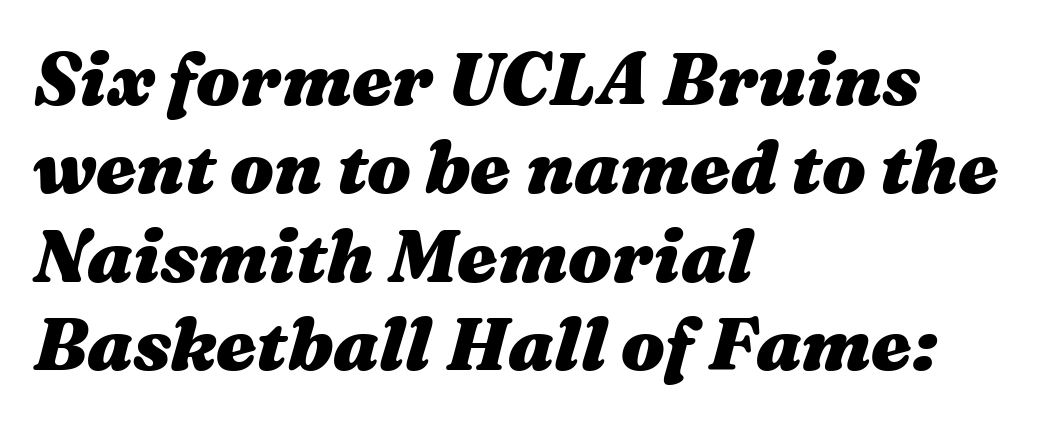
The image shows 73 px heavy, wide type, italic (leaning right); set left-aligned, line spacing 1.21x, normal letter spacing, not underlined; medium stroke contrast and a medium x-height.
